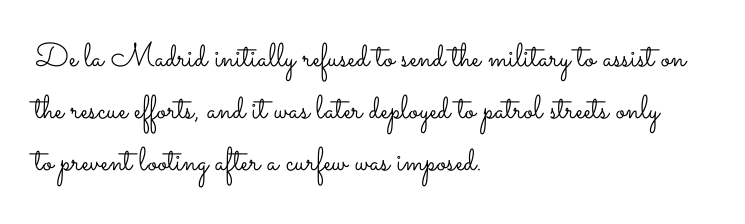
Q: Is the text bold? A: No.
Q: Is the text italic (slanted)? A: Yes.
Q: Is the text underlined? A: No.
Q: How is the paragraph aligned? A: Left-aligned.
Q: Is the spacing between letters normal or unusually wide? A: Normal.
Q: Is the spacing between lines tight, normal or loose? A: Normal.
Q: Width (condensed, normal, or wide)? A: Wide.
Q: Stroke contrast? A: Low.
Q: x-height? A: Small.
Q: Monospaced? A: No.
